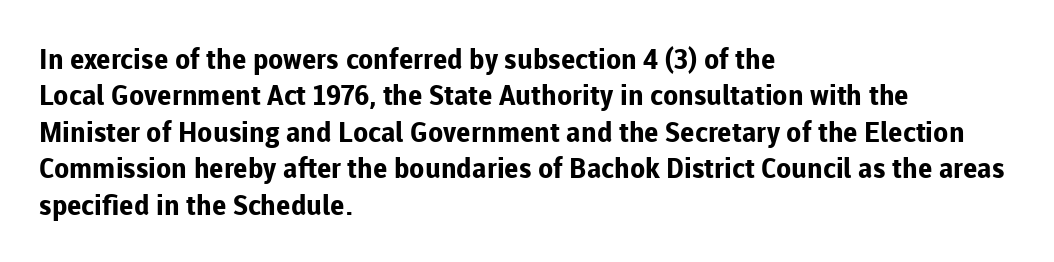
The image shows 28 px bold sans-serif type, upright; set left-aligned, normal line spacing (1.3x), normal letter spacing, not underlined; low stroke contrast and a medium x-height.
